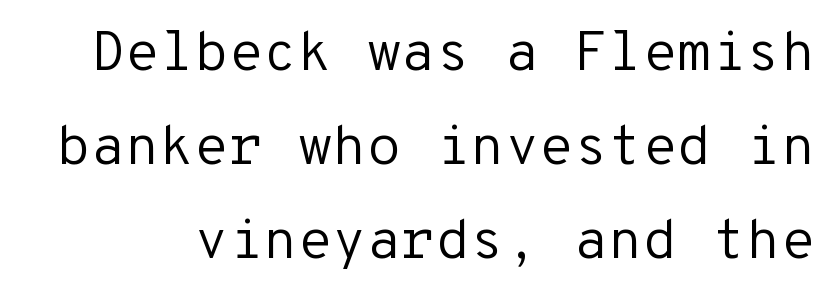
Q: Is the text bold? A: No.
Q: Is the text italic (slanted)? A: No, it is upright.
Q: Is the typeface a serif or a sans-serif typeface? A: Sans-serif.
Q: Is the text underlined? A: No.
Q: Is the spacing between letters normal or unusually wide? A: Normal.
Q: Is the spacing between lines tight, normal or loose? A: Normal.
Q: Width (condensed, normal, or wide)? A: Normal.
Q: Stroke contrast? A: Low.
Q: x-height? A: Medium.
Q: Monospaced? A: Yes.
